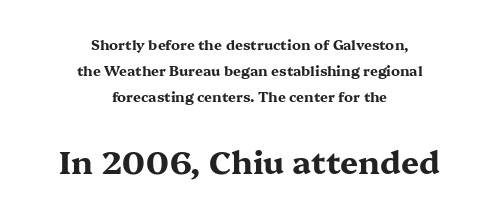
{"serif": "yes", "italic": "no", "bold": "yes", "weight": "bold", "width": "wide", "stroke_contrast": "medium", "x_height": "medium", "monospaced": "no", "underline": "no", "align": "center", "line_spacing_ratio": 1.86, "letter_spacing": "normal", "letter_spacing_em": 0.0, "larger_block": "second", "size_ratio": 2.29, "glyph_px": 32}
